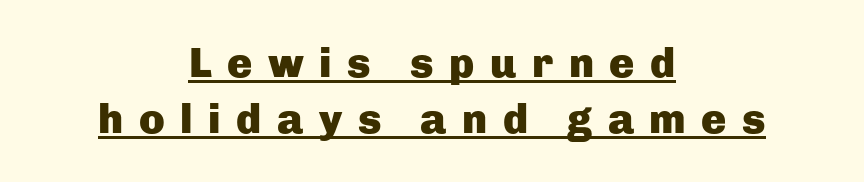
The image shows 42 px heavy sans-serif type, upright; set centered, normal line spacing (1.34x), unusually wide letter spacing (+0.37 em), underlined; low stroke contrast and a medium x-height.
